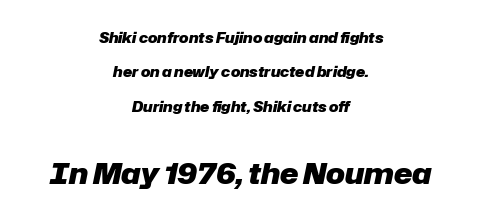
The image shows 28 px heavy type, italic (leaning right); set centered, loose line spacing (2.46x), normal letter spacing, not underlined; the second (bottom) block is 2.0x larger; low stroke contrast and a medium x-height.
